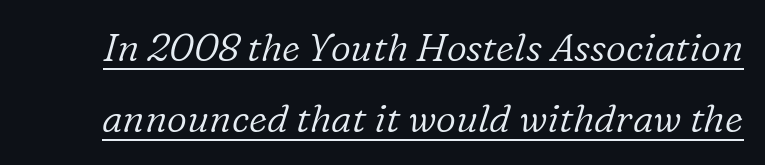
The image shows 39 px light serif type, italic (leaning right); set line spacing 1.83x, normal letter spacing, underlined; low stroke contrast and a medium x-height.
